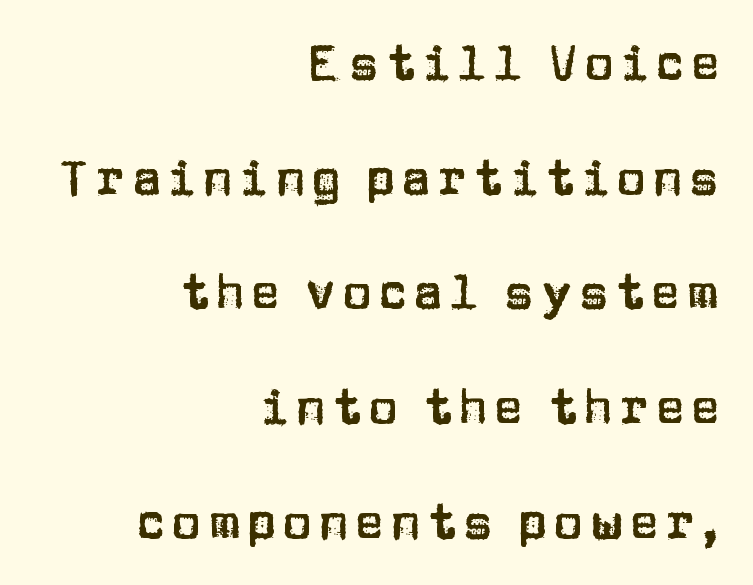
The image shows 49 px sans-serif type, upright; set right-aligned, loose line spacing (2.34x), not underlined; low stroke contrast and a large x-height.
